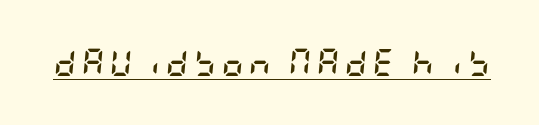
The image shows 27 px bold type, italic (leaning right); set unusually wide letter spacing (+0.22 em), underlined.
